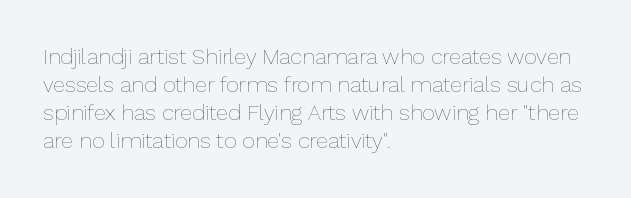
Q: Is the text bold? A: No.
Q: Is the text italic (slanted)? A: No, it is upright.
Q: Is the text underlined? A: No.
Q: How is the paragraph aligned? A: Left-aligned.
Q: Is the spacing between letters normal or unusually wide? A: Normal.
Q: Is the spacing between lines tight, normal or loose? A: Normal.
